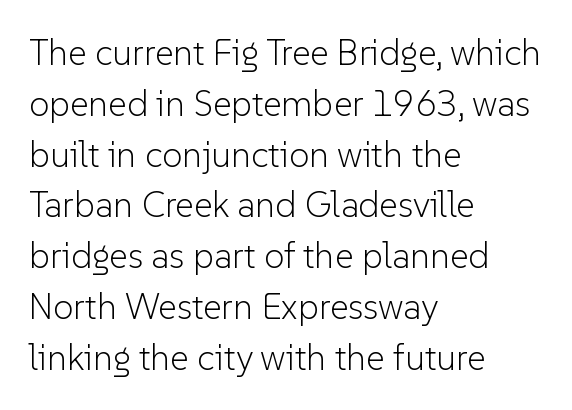
{"serif": "no", "italic": "no", "bold": "no", "weight": "light", "width": "normal", "stroke_contrast": "low", "x_height": "medium", "monospaced": "no", "underline": "no", "align": "left", "line_spacing": "normal", "line_spacing_ratio": 1.41, "letter_spacing": "normal", "letter_spacing_em": 0.0, "glyph_px": 36}
